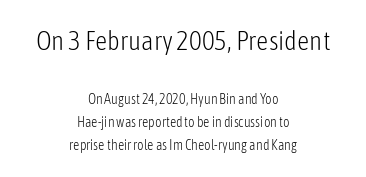
Q: Is the text bold? A: No.
Q: Is the text italic (slanted)? A: No, it is upright.
Q: Is the text underlined? A: No.
Q: How is the paragraph aligned? A: Centered.
Q: Is the spacing between letters normal or unusually wide? A: Normal.
Q: Is the spacing between lines tight, normal or loose? A: Normal.
Q: Which block of text is set in a larger size, the first (top) or the second (bottom)? A: The first (top) one.
